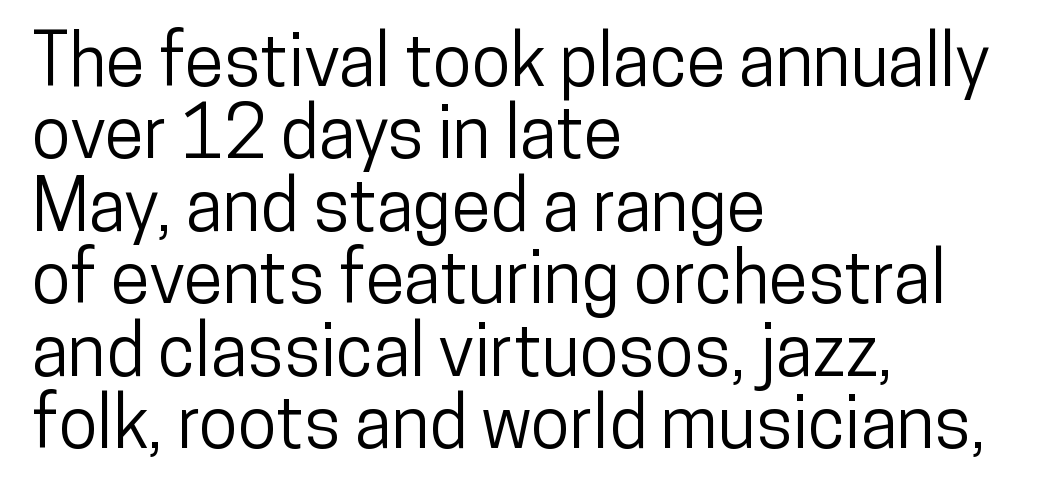
Q: Is the text italic (slanted)? A: No, it is upright.
Q: Is the typeface a serif or a sans-serif typeface? A: Sans-serif.
Q: Is the text underlined? A: No.
Q: How is the paragraph aligned? A: Left-aligned.
Q: Is the spacing between letters normal or unusually wide? A: Normal.
Q: Is the spacing between lines tight, normal or loose? A: Tight.
Q: Width (condensed, normal, or wide)? A: Condensed.
Q: Stroke contrast? A: Low.
Q: x-height? A: Medium.
Q: Monospaced? A: No.
